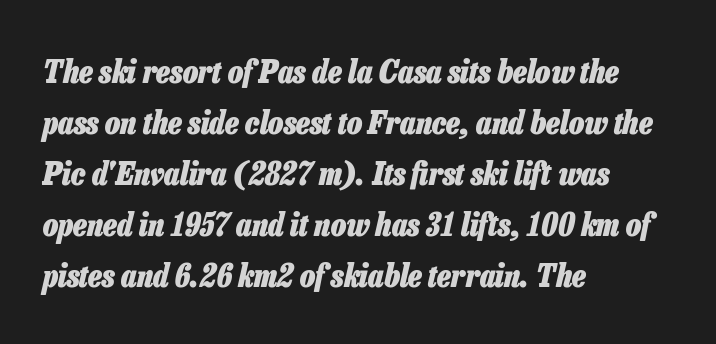
Q: Is the text bold? A: Yes.
Q: Is the text italic (slanted)? A: Yes, it leans right by about 13 degrees.
Q: Is the text underlined? A: No.
Q: How is the paragraph aligned? A: Left-aligned.
Q: Is the spacing between letters normal or unusually wide? A: Normal.
Q: Is the spacing between lines tight, normal or loose? A: Normal.
Q: Width (condensed, normal, or wide)? A: Condensed.
Q: Stroke contrast? A: Low.
Q: x-height? A: Medium.
Q: Monospaced? A: No.
